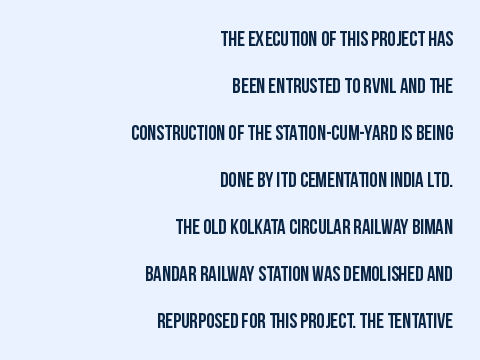
{"italic": "no", "underline": "no", "align": "right", "line_spacing": "loose", "line_spacing_ratio": 2.24, "letter_spacing": "normal", "letter_spacing_em": 0.0, "glyph_px": 21}
